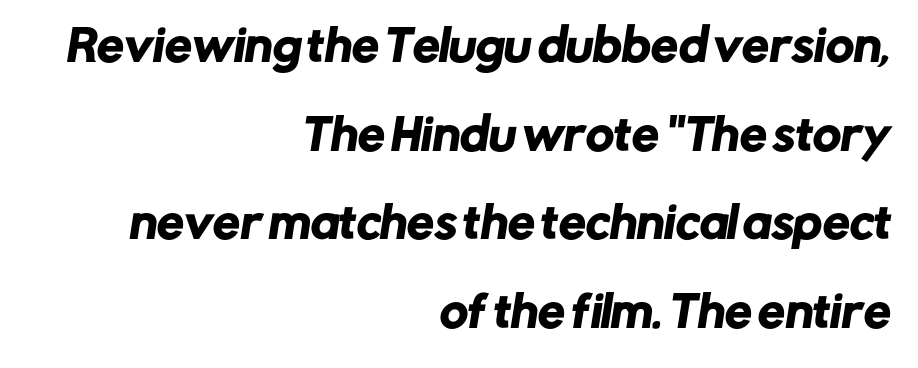
Notice how the passage keeps a crisp vertical edge on the right only. Are there feet on the stems? There aren't — it's a sans. This sample uses plain, unmodified letter spacing. The rendering uses natural spacing where letterforms have individual widths.
